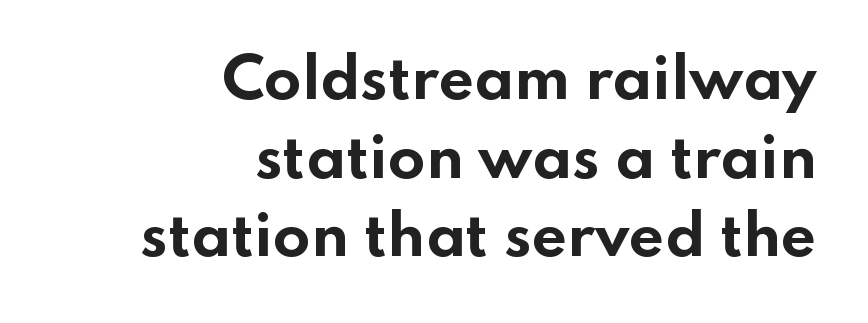
The image shows 55 px bold, wide sans-serif type, upright; set right-aligned, normal line spacing (1.43x), normal letter spacing, not underlined; low stroke contrast and a small x-height.
